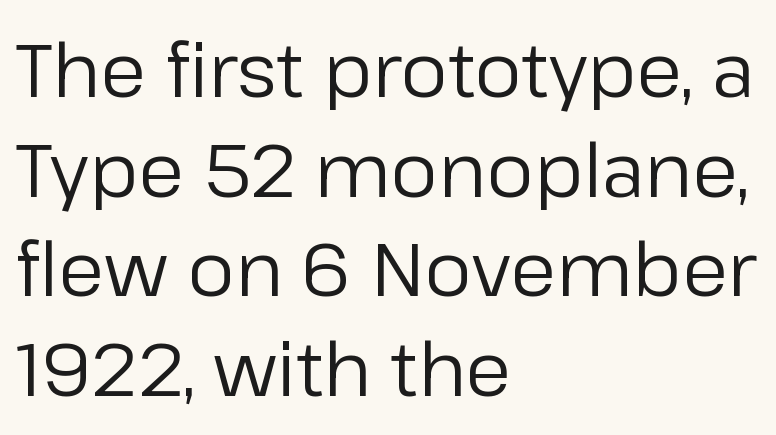
Q: Is the text bold? A: No.
Q: Is the text italic (slanted)? A: No, it is upright.
Q: Is the typeface a serif or a sans-serif typeface? A: Sans-serif.
Q: Is the text underlined? A: No.
Q: How is the paragraph aligned? A: Left-aligned.
Q: Is the spacing between letters normal or unusually wide? A: Normal.
Q: Is the spacing between lines tight, normal or loose? A: Normal.
Q: Width (condensed, normal, or wide)? A: Normal.
Q: Stroke contrast? A: Low.
Q: x-height? A: Medium.
Q: Monospaced? A: No.
